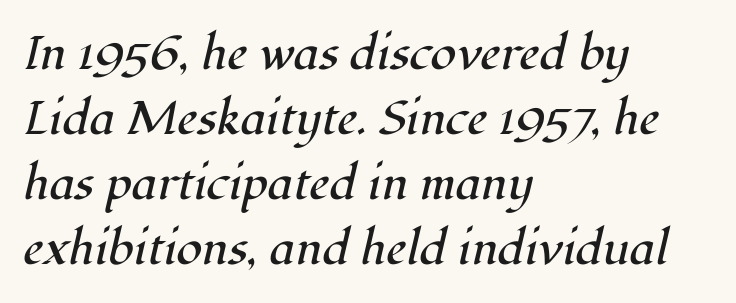
{"serif": "yes", "italic": "yes", "lean": "right", "slant_degrees": 12, "bold": "no", "weight": "regular", "width": "normal", "stroke_contrast": "high", "x_height": "medium", "monospaced": "no", "underline": "no", "align": "left", "line_spacing": "normal", "line_spacing_ratio": 1.38, "letter_spacing": "normal", "letter_spacing_em": 0.0, "glyph_px": 47}
